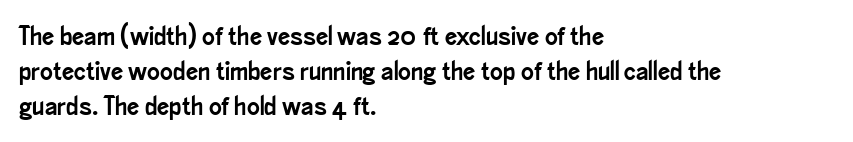
Q: Is the text italic (slanted)? A: No, it is upright.
Q: Is the text underlined? A: No.
Q: How is the paragraph aligned? A: Left-aligned.
Q: Is the spacing between letters normal or unusually wide? A: Normal.
Q: Is the spacing between lines tight, normal or loose? A: Normal.
